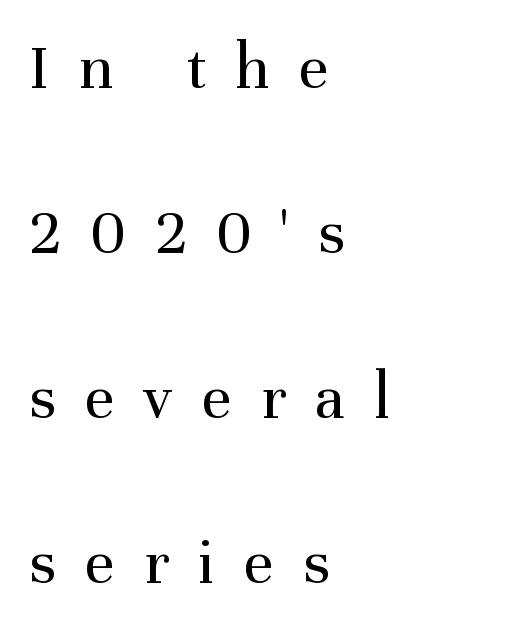
{"serif": "yes", "italic": "no", "bold": "no", "weight": "regular", "width": "normal", "stroke_contrast": "medium", "x_height": "medium", "monospaced": "no", "underline": "no", "align": "left", "line_spacing": "loose", "line_spacing_ratio": 2.5, "letter_spacing": "wide", "letter_spacing_em": 0.44, "glyph_px": 66}
